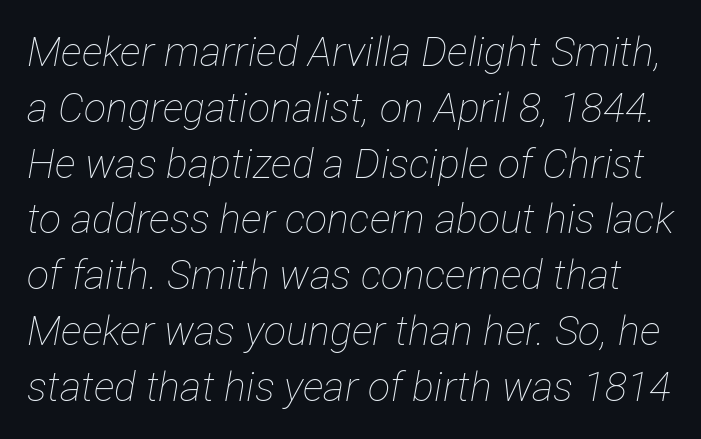
Would a proofreader flag this as italicized? Yes. Characters follow at the spacing the type designer built in. Just letters on the line, the space beneath them empty. The line-height multiplier appears to be the usual default. Each stroke keeps to a modest, everyday thickness or less.
